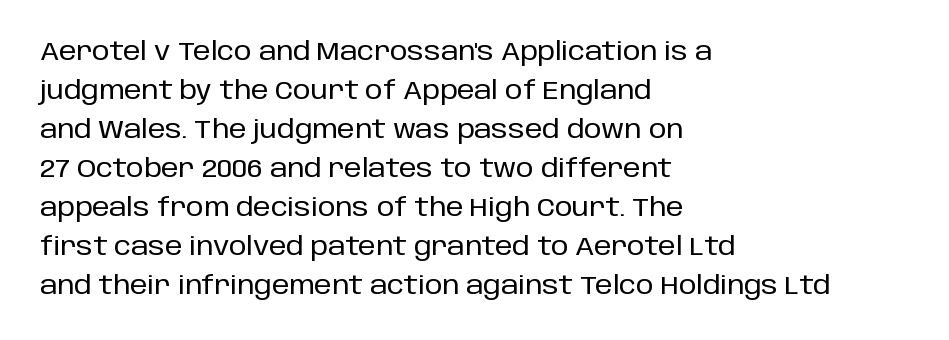
Q: Is the text italic (slanted)? A: No, it is upright.
Q: Is the text underlined? A: No.
Q: How is the paragraph aligned? A: Left-aligned.
Q: Is the spacing between letters normal or unusually wide? A: Normal.
Q: Is the spacing between lines tight, normal or loose? A: Normal.
